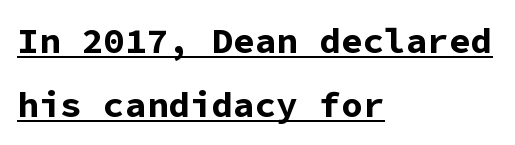
{"serif": "no", "italic": "no", "bold": "yes", "weight": "bold", "width": "normal", "stroke_contrast": "low", "x_height": "medium", "monospaced": "yes", "underline": "yes", "align": "left", "line_spacing_ratio": 1.78, "letter_spacing": "normal", "letter_spacing_em": 0.0, "glyph_px": 36}
